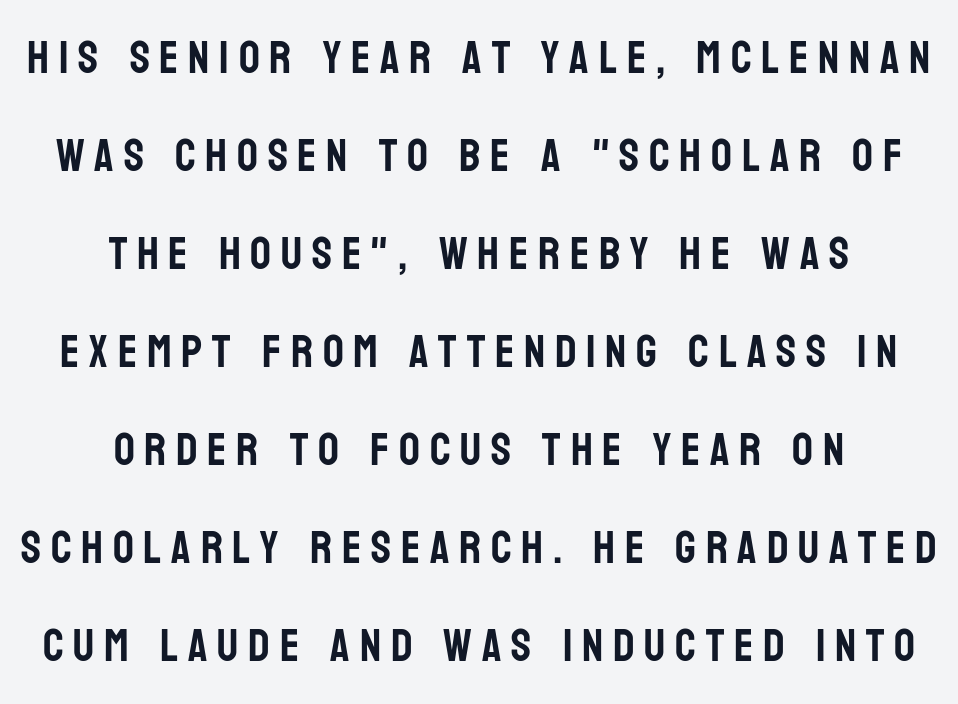
The image shows 46 px condensed sans-serif type, upright; set centered, loose line spacing (2.13x), unusually wide letter spacing (+0.21 em), not underlined; low stroke contrast and a large x-height.
